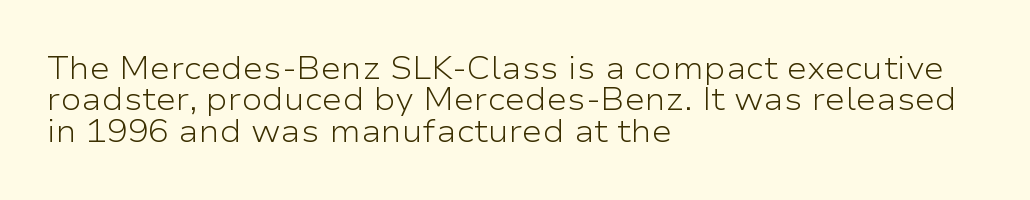
The image shows 31 px light, wide sans-serif type, upright; set left-aligned, tight line spacing (1.01x), normal letter spacing, not underlined; low stroke contrast and a medium x-height.
